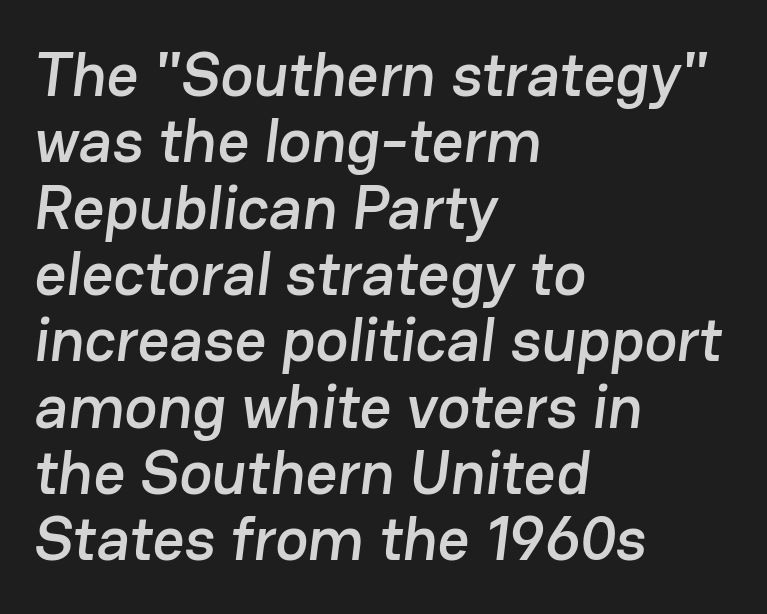
Q: Is the typeface a serif or a sans-serif typeface? A: Sans-serif.
Q: Is the text underlined? A: No.
Q: How is the paragraph aligned? A: Left-aligned.
Q: Is the spacing between letters normal or unusually wide? A: Normal.
Q: Is the spacing between lines tight, normal or loose? A: Tight.
Q: Width (condensed, normal, or wide)? A: Normal.
Q: Stroke contrast? A: Low.
Q: x-height? A: Medium.
Q: Monospaced? A: No.
